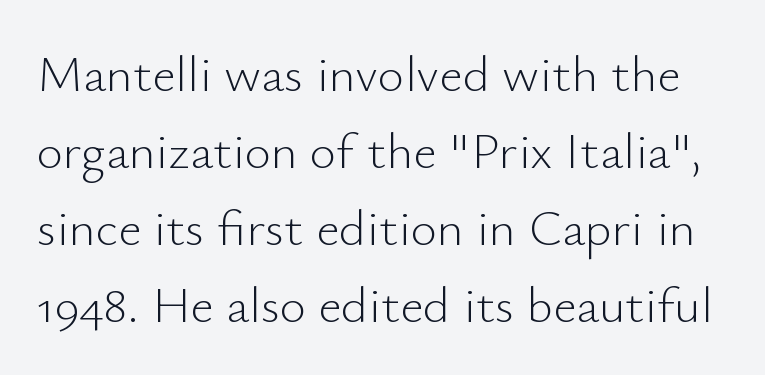
The image shows 51 px light sans-serif type, upright; set normal line spacing (1.51x), normal letter spacing, not underlined; low stroke contrast and a small x-height.
